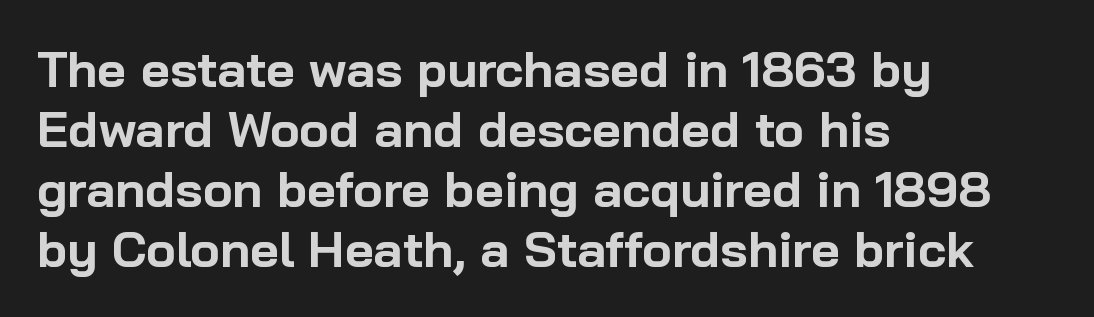
{"serif": "no", "italic": "no", "bold": "yes", "weight": "bold", "width": "normal", "stroke_contrast": "low", "x_height": "medium", "monospaced": "no", "underline": "no", "align": "left", "line_spacing_ratio": 1.2, "letter_spacing": "normal", "letter_spacing_em": 0.0, "glyph_px": 50}
